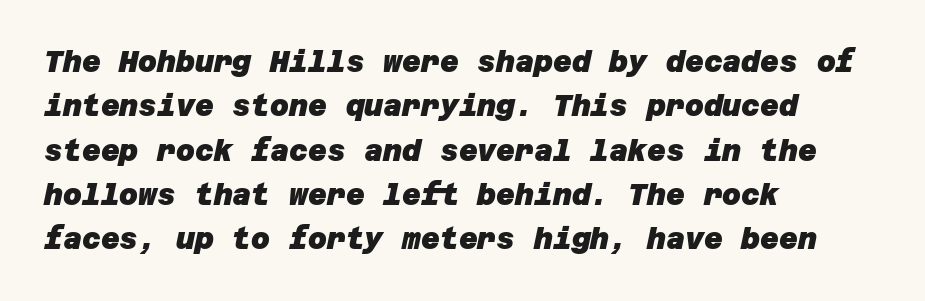
Line starts are locked; line ends wander. Only glyphs here, with clear space below each row. To sum up the face: it is a sans, with no serifs. Honestly, the row spacing looks completely unremarkable. The font is running at its bold setting.
